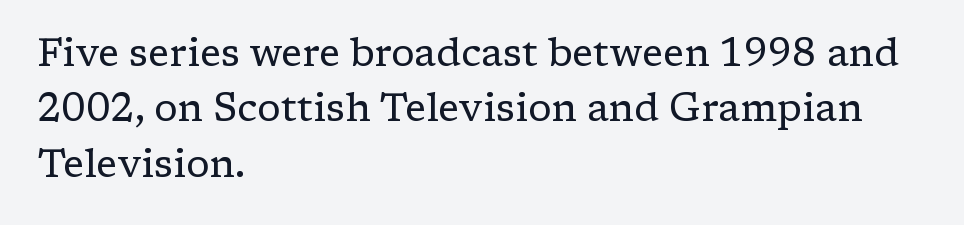
{"serif": "yes", "italic": "no", "bold": "no", "weight": "regular", "width": "normal", "stroke_contrast": "low", "x_height": "medium", "monospaced": "no", "underline": "no", "align": "left", "line_spacing": "normal", "line_spacing_ratio": 1.42, "letter_spacing": "normal", "letter_spacing_em": 0.0, "glyph_px": 39}
